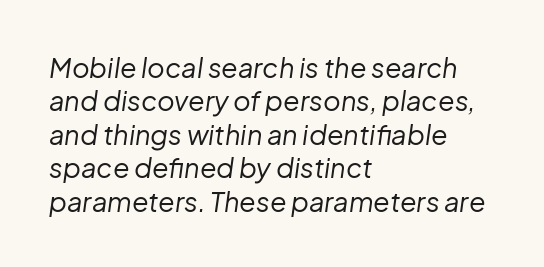
Q: Is the text bold? A: No.
Q: Is the text italic (slanted)? A: Yes, it leans right by about 8 degrees.
Q: Is the text underlined? A: No.
Q: How is the paragraph aligned? A: Left-aligned.
Q: Is the spacing between letters normal or unusually wide? A: Normal.
